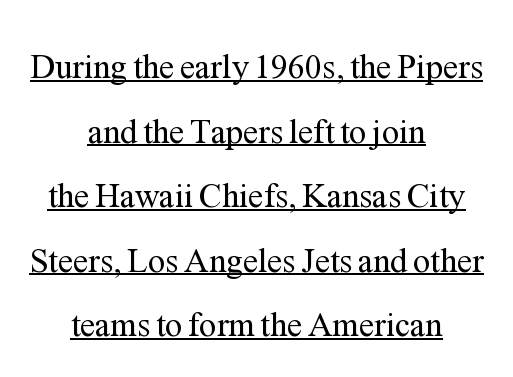
The image shows 34 px regular-weight serif type, upright; set centered, loose line spacing (1.9x), normal letter spacing, underlined; medium stroke contrast and a medium x-height.
